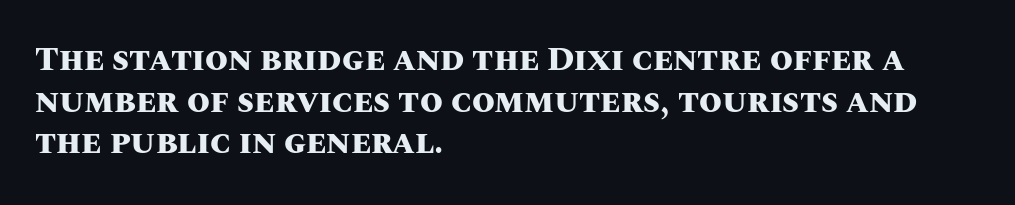
{"italic": "no", "bold": "yes", "weight": "heavy", "width": "normal", "stroke_contrast": "medium", "x_height": "large", "monospaced": "no", "underline": "no", "align": "left", "line_spacing": "normal", "line_spacing_ratio": 1.26, "letter_spacing": "normal", "letter_spacing_em": 0.0, "glyph_px": 33}
